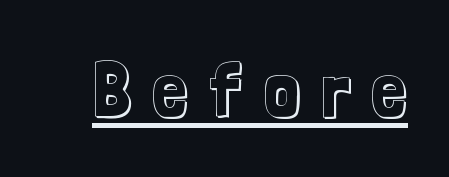
The image shows 78 px condensed type, upright; set unusually wide letter spacing (+0.28 em), underlined; a medium x-height.
